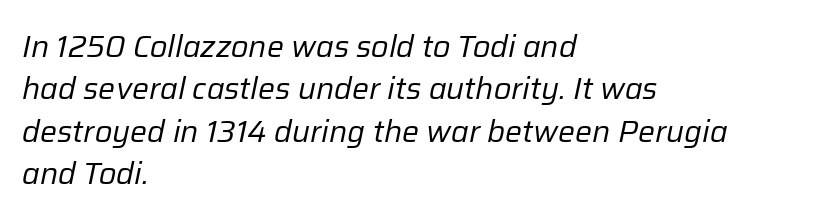
{"italic": "yes", "lean": "right", "slant_degrees": 12, "bold": "no", "weight": "regular", "width": "normal", "stroke_contrast": "low", "x_height": "medium", "monospaced": "no", "underline": "no", "align": "left", "line_spacing": "normal", "line_spacing_ratio": 1.41, "letter_spacing": "normal", "letter_spacing_em": 0.0, "glyph_px": 30}
